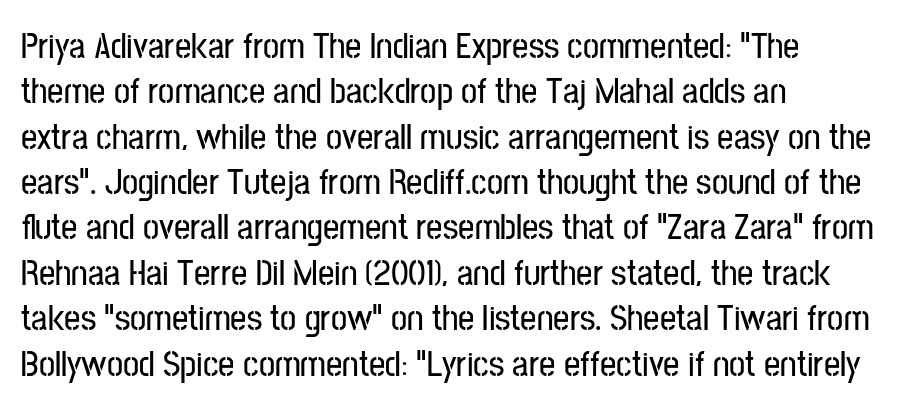
{"serif": "no", "italic": "no", "width": "condensed", "stroke_contrast": "low", "x_height": "medium", "monospaced": "no", "underline": "no", "align": "left", "line_spacing": "normal", "line_spacing_ratio": 1.26, "letter_spacing": "normal", "letter_spacing_em": 0.0, "glyph_px": 36}
